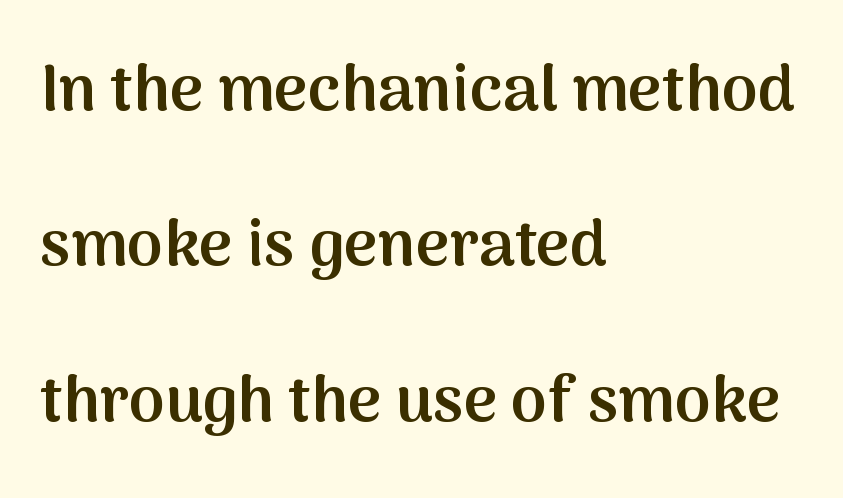
The image shows 65 px semibold sans-serif type, upright; set left-aligned, loose line spacing (2.39x), normal letter spacing, not underlined; medium stroke contrast and a medium x-height.
